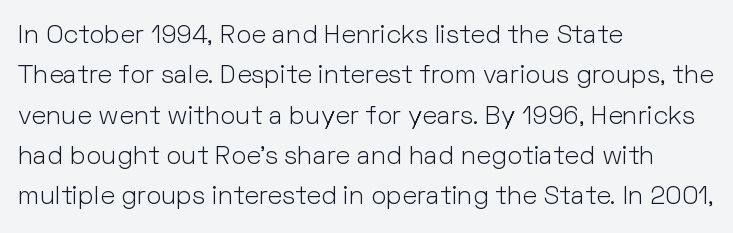
{"italic": "no", "bold": "no", "underline": "no", "align": "left", "line_spacing": "normal", "line_spacing_ratio": 1.55, "letter_spacing": "normal", "letter_spacing_em": 0.0, "glyph_px": 26}
